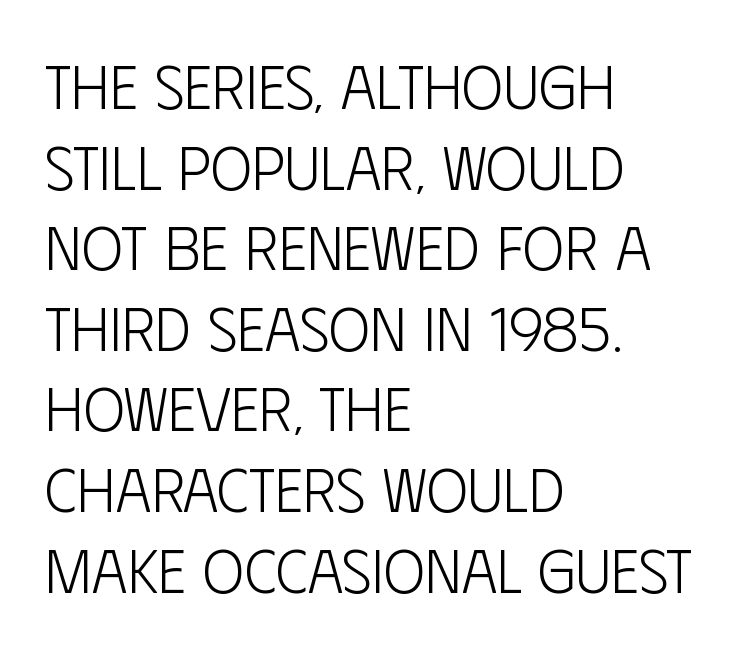
The image shows 62 px light, condensed sans-serif type, upright; set left-aligned, normal line spacing (1.3x), normal letter spacing, not underlined; low stroke contrast and a large x-height.
